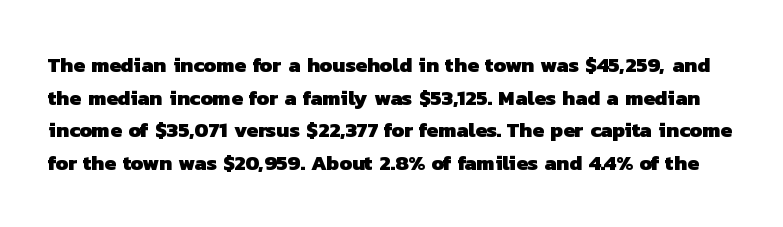
The image shows 21 px bold type; set normal line spacing (1.55x), normal letter spacing, not underlined.
